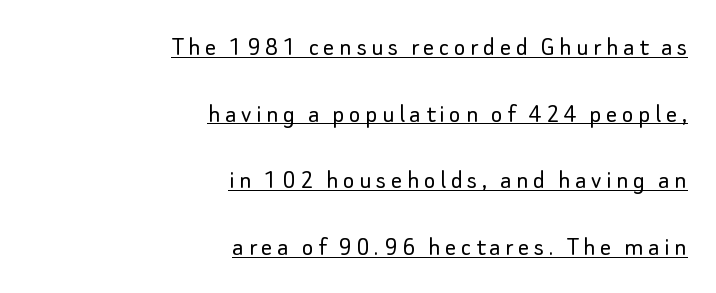
Is this a fixed-width face? No — the glyphs have proportional, varying widths. Posture: upright roman. The rendering uses a large line-height, opening up the rows. This sample uses a sans-serif face. Think standard paragraph weight, or any step lighter than that.
